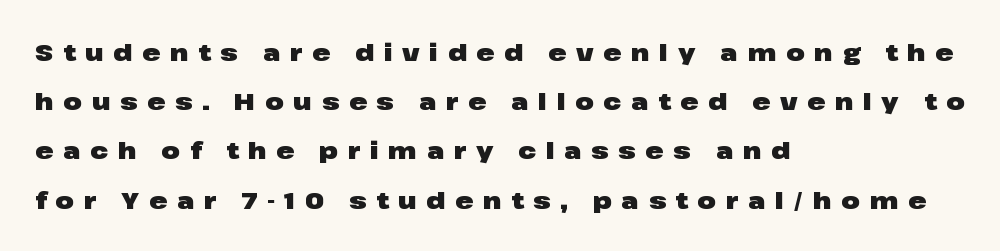
This rendering features lettering with no underline. The rendering uses a large line-height, opening up the rows. If you drew a line through each stem, it would be perfectly vertical. The paragraph shown leans on its left margin. Typographic density is high because the face is bold. Someone cranked the tracking dial way up on this one.
